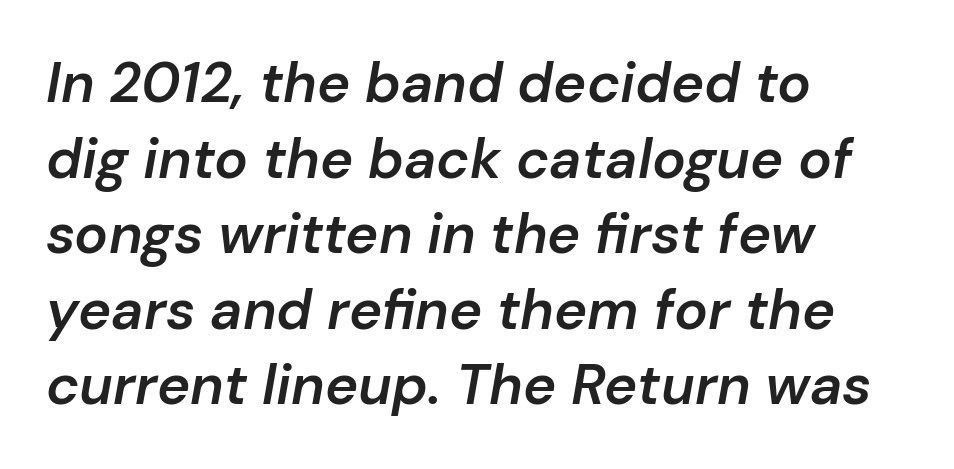
The text carries the slant typical of an italic or oblique font. Anything drawn beneath the words? Only blank space. If you measured baseline to baseline, you'd find a middling distance. Looks like regular typesetting: each glyph gets only the width it needs.
